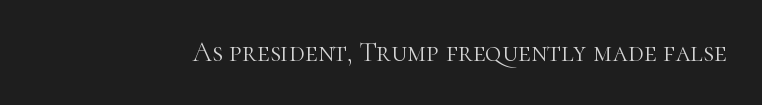
The image shows 28 px light serif type, upright; set normal letter spacing, not underlined; high stroke contrast and a medium x-height.
